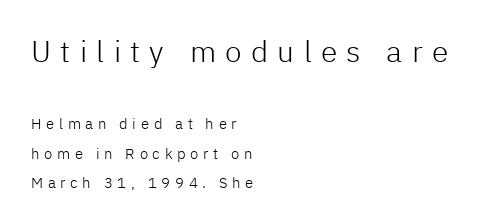
The image shows 30 px light sans-serif type, upright; set left-aligned, loose line spacing (1.95x), unusually wide letter spacing (+0.31 em), not underlined; the first (top) block is 2.0x larger; low stroke contrast and a medium x-height.
